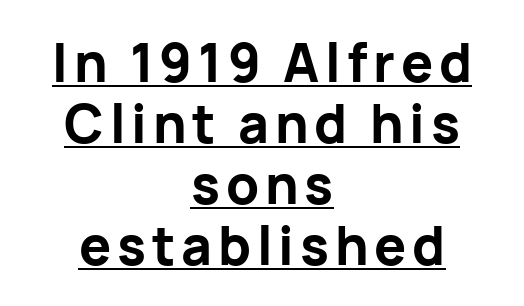
Rows of type sit shoulder to shoulder in the vertical direction. A baseline rule has been typeset under these characters. The font's upright variant was chosen for this text. Character widths vary here, with narrow letters taking less room than wide ones. Weight: bold. Examine the stroke ends and you'll find no serifs.
